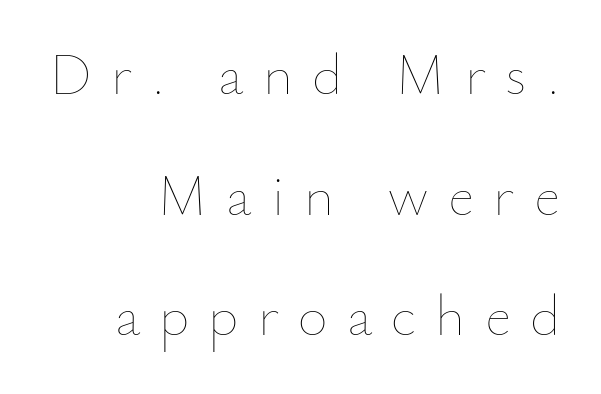
Q: Is the text bold? A: No.
Q: Is the text italic (slanted)? A: No, it is upright.
Q: Is the text underlined? A: No.
Q: How is the paragraph aligned? A: Right-aligned.
Q: Is the spacing between letters normal or unusually wide? A: Unusually wide.
Q: Is the spacing between lines tight, normal or loose? A: Loose.
Q: Width (condensed, normal, or wide)? A: Normal.
Q: Stroke contrast? A: Low.
Q: x-height? A: Small.
Q: Monospaced? A: No.
